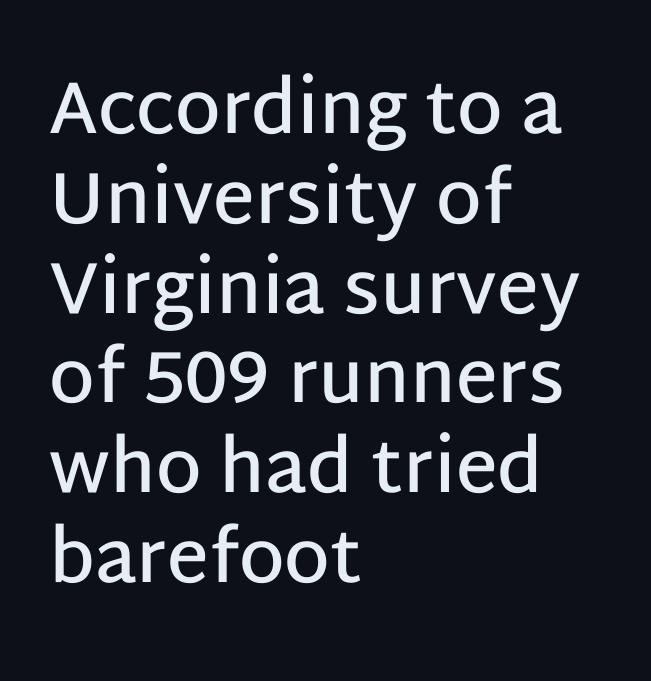
{"serif": "no", "italic": "no", "bold": "semi", "weight": "semibold", "width": "normal", "stroke_contrast": "low", "x_height": "large", "monospaced": "no", "underline": "no", "align": "left", "line_spacing_ratio": 1.23, "letter_spacing": "normal", "letter_spacing_em": 0.0, "glyph_px": 73}
